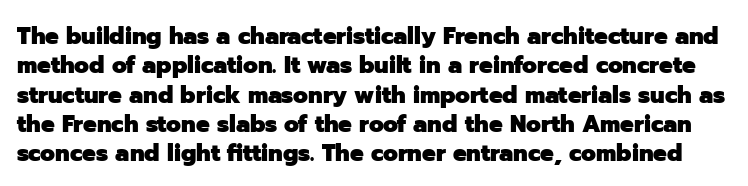
{"italic": "no", "bold": "yes", "underline": "no", "line_spacing_ratio": 1.22, "letter_spacing": "normal", "letter_spacing_em": 0.0, "glyph_px": 24}
